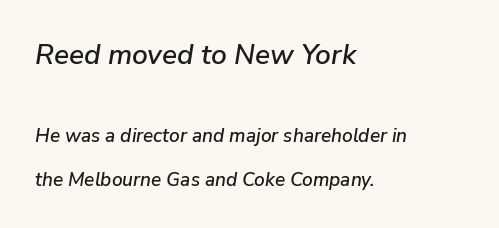
Q: Is the text italic (slanted)? A: Yes, it leans right by about 9 degrees.
Q: Is the text underlined? A: No.
Q: How is the paragraph aligned? A: Left-aligned.
Q: Is the spacing between letters normal or unusually wide? A: Normal.
Q: Is the spacing between lines tight, normal or loose? A: Loose.
Q: Which block of text is set in a larger size, the first (top) or the second (bottom)? A: The first (top) one.
Q: Width (condensed, normal, or wide)? A: Normal.
Q: Stroke contrast? A: Low.
Q: x-height? A: Medium.
Q: Monospaced? A: No.
